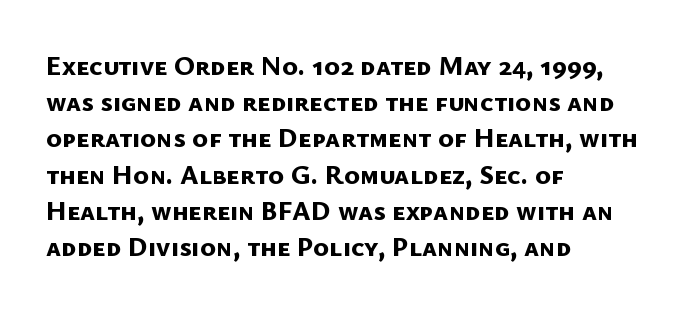
Q: Is the text bold? A: Yes.
Q: Is the text underlined? A: No.
Q: How is the paragraph aligned? A: Left-aligned.
Q: Is the spacing between letters normal or unusually wide? A: Normal.
Q: Is the spacing between lines tight, normal or loose? A: Normal.
